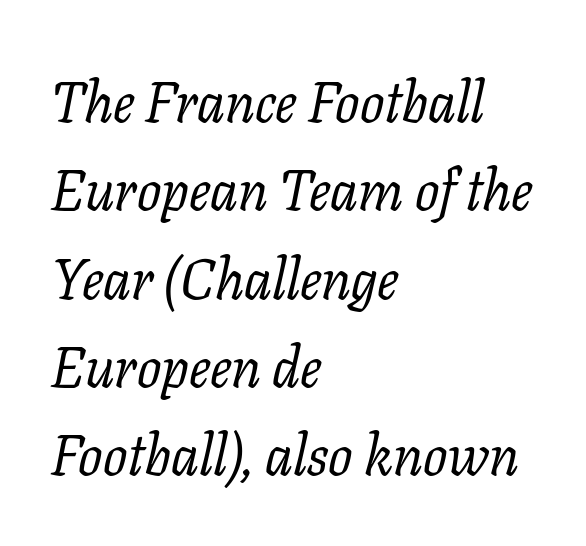
{"serif": "yes", "italic": "yes", "lean": "right", "slant_degrees": 11, "bold": "no", "weight": "regular", "width": "normal", "stroke_contrast": "low", "x_height": "medium", "monospaced": "no", "underline": "no", "align": "left", "line_spacing": "normal", "line_spacing_ratio": 1.55, "letter_spacing": "normal", "letter_spacing_em": 0.0, "glyph_px": 57}
